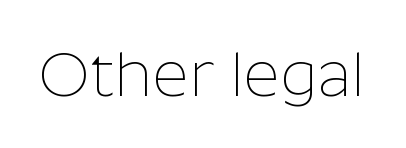
{"serif": "no", "italic": "no", "bold": "no", "weight": "thin", "width": "normal", "stroke_contrast": "low", "x_height": "medium", "monospaced": "no", "underline": "no", "letter_spacing": "normal", "letter_spacing_em": 0.0, "glyph_px": 63}
